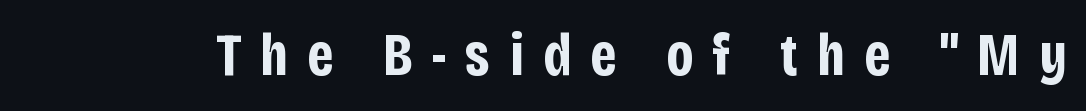
Ordinary non-slanted type is in use. Examine the stroke ends and you'll find no serifs. Display-style spreading of the glyphs; the letterfit is very open. Each row of text sits above clean, open space.
